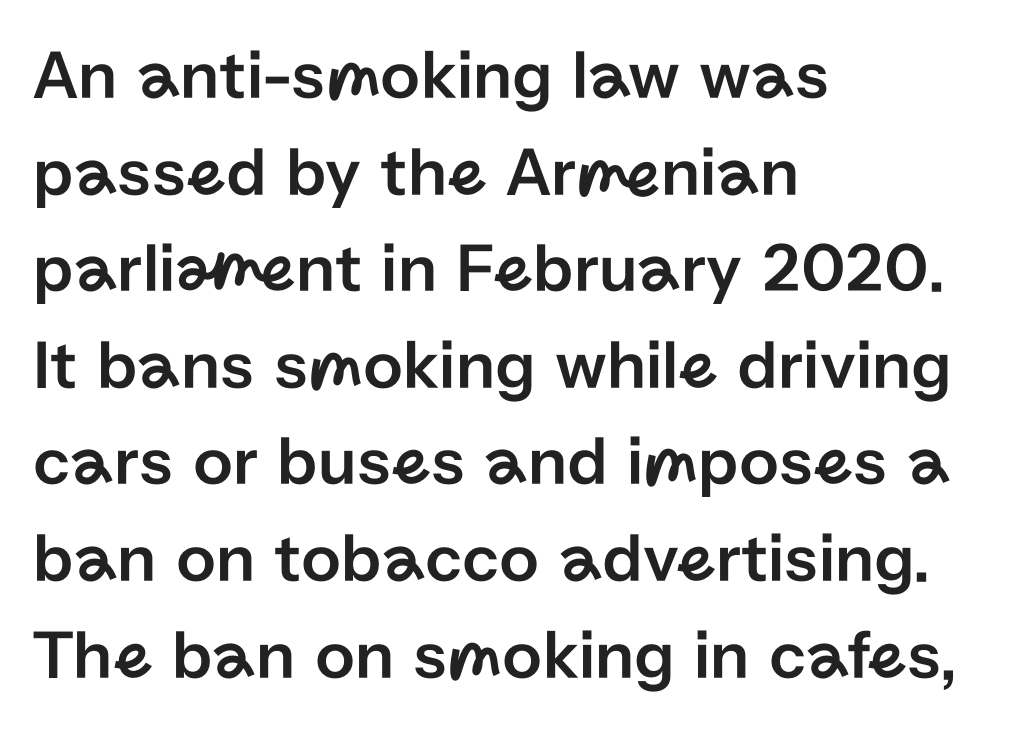
{"serif": "no", "italic": "no", "width": "normal", "stroke_contrast": "low", "x_height": "medium", "monospaced": "no", "underline": "no", "align": "left", "line_spacing": "normal", "line_spacing_ratio": 1.38, "letter_spacing": "normal", "letter_spacing_em": 0.0, "glyph_px": 70}
